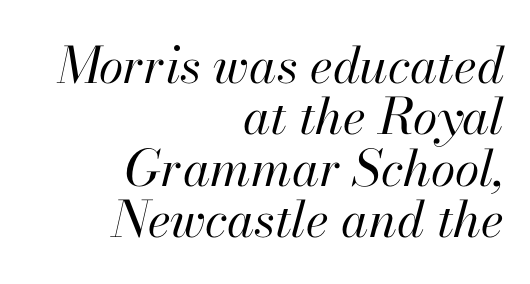
{"italic": "yes", "lean": "right", "slant_degrees": 13, "bold": "no", "weight": "regular", "width": "normal", "stroke_contrast": "high", "x_height": "small", "monospaced": "no", "underline": "no", "align": "right", "line_spacing": "tight", "line_spacing_ratio": 1.03, "letter_spacing": "normal", "letter_spacing_em": 0.0, "glyph_px": 50}
